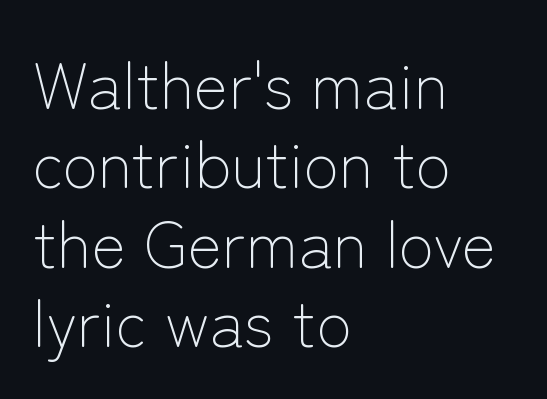
Q: Is the text bold? A: No.
Q: Is the text italic (slanted)? A: No, it is upright.
Q: Is the typeface a serif or a sans-serif typeface? A: Sans-serif.
Q: Is the text underlined? A: No.
Q: How is the paragraph aligned? A: Left-aligned.
Q: Is the spacing between letters normal or unusually wide? A: Normal.
Q: Width (condensed, normal, or wide)? A: Normal.
Q: Stroke contrast? A: Low.
Q: x-height? A: Medium.
Q: Monospaced? A: No.
